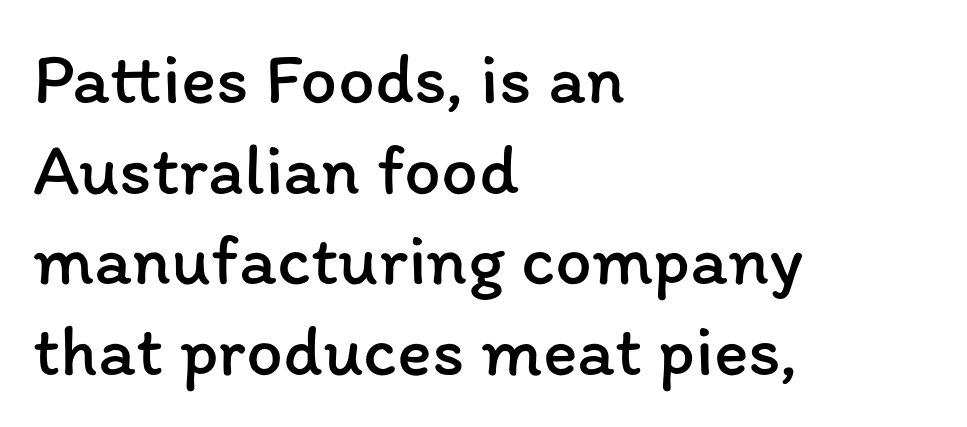
The image shows 73 px regular-weight type, upright; set left-aligned, line spacing 1.24x, normal letter spacing, not underlined; low stroke contrast and a medium x-height.
